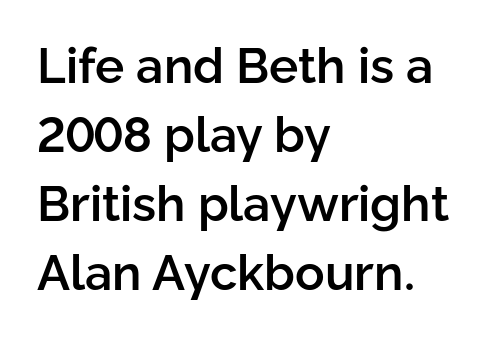
Q: Is the text bold? A: Semi-bold.
Q: Is the text italic (slanted)? A: No, it is upright.
Q: Is the typeface a serif or a sans-serif typeface? A: Sans-serif.
Q: Is the text underlined? A: No.
Q: How is the paragraph aligned? A: Left-aligned.
Q: Is the spacing between letters normal or unusually wide? A: Normal.
Q: Is the spacing between lines tight, normal or loose? A: Normal.
Q: Width (condensed, normal, or wide)? A: Normal.
Q: Stroke contrast? A: Low.
Q: x-height? A: Medium.
Q: Monospaced? A: No.
